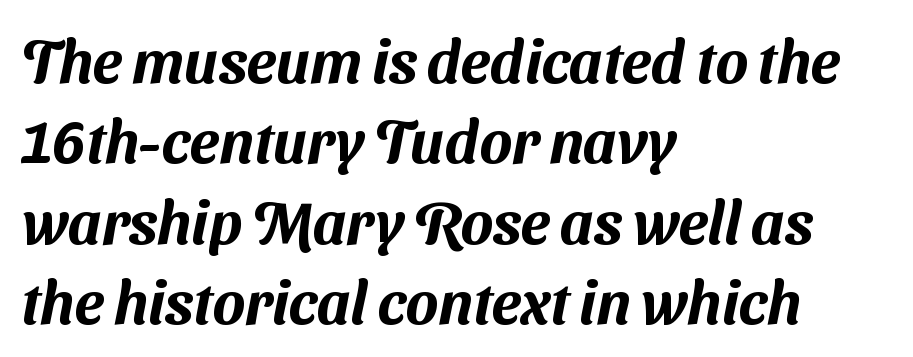
Compared with a centered layout, this one pins lines to the left instead. Spacing between characters is what you'd get straight out of the box. Here the designer chose a conventional face with non-uniform glyph widths. The strip under each line holds only bare page. The line-height multiplier appears to be the usual default.
